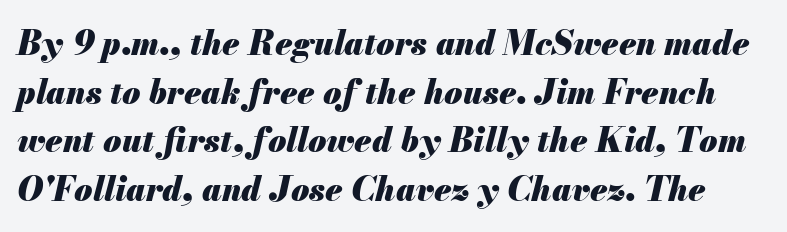
Q: Is the text bold? A: Yes.
Q: Is the text italic (slanted)? A: Yes, it leans right by about 13 degrees.
Q: Is the text underlined? A: No.
Q: Is the spacing between letters normal or unusually wide? A: Normal.
Q: Is the spacing between lines tight, normal or loose? A: Normal.
Q: Width (condensed, normal, or wide)? A: Normal.
Q: Stroke contrast? A: Medium.
Q: x-height? A: Small.
Q: Monospaced? A: No.
